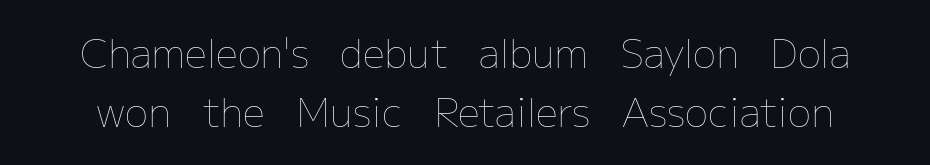
Compared with typical paragraphs, the rows here are spaced about the same. The face looks like a standard text weight, possibly lighter. Proportional: the letters do not fall into vertical columns. These lines were composed using upright roman letters. The letters sit at their default tracking, neither squeezed nor spread.
